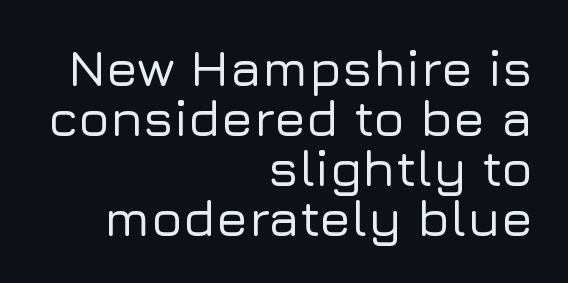
Varying glyph widths throughout — classic text-font behaviour. The characters display no serif detailing; their extremities are plain. Closely set lines give the paragraph a compact silhouette. Does the copy run flush right? Yes — the right margin is perfectly even.
